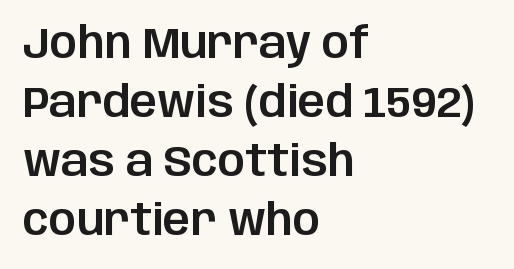
{"serif": "no", "italic": "no", "width": "normal", "stroke_contrast": "low", "x_height": "large", "monospaced": "no", "underline": "no", "align": "left", "line_spacing": "normal", "line_spacing_ratio": 1.37, "letter_spacing": "normal", "letter_spacing_em": 0.0, "glyph_px": 43}
